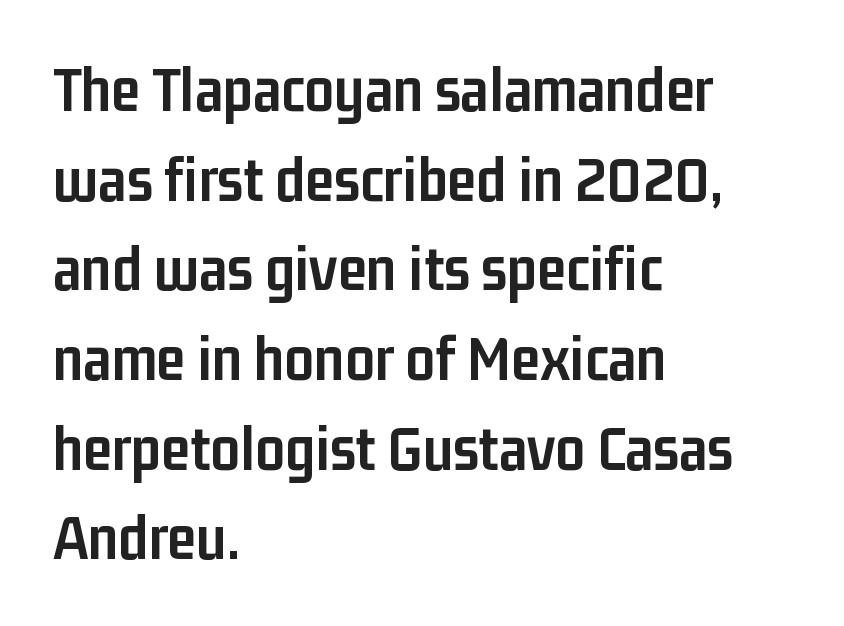
{"serif": "no", "italic": "no", "bold": "yes", "weight": "semibold", "width": "condensed", "stroke_contrast": "low", "x_height": "medium", "monospaced": "no", "underline": "no", "align": "left", "line_spacing": "normal", "line_spacing_ratio": 1.38, "letter_spacing": "normal", "letter_spacing_em": 0.0, "glyph_px": 65}
